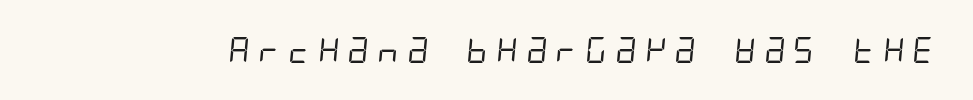
{"bold": "no", "underline": "no", "letter_spacing": "wide", "letter_spacing_em": 0.2, "glyph_px": 26}
